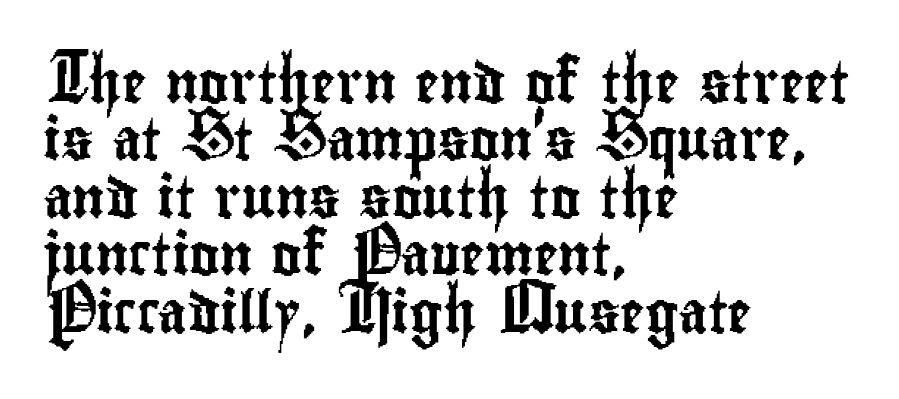
The image shows 41 px condensed sans-serif type, upright; set left-aligned, normal line spacing (1.4x), normal letter spacing, not underlined; low stroke contrast and a small x-height.
